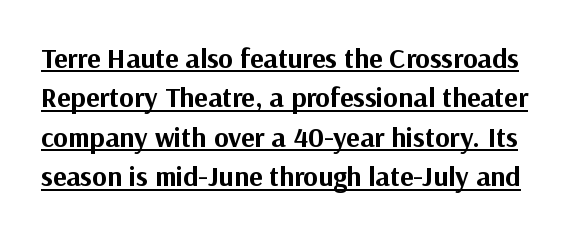
Summary of weight: heavy, a full bold. The rendering keeps characters at their native spacing. Ascenders rise straight up at ninety degrees. Underlined type.
